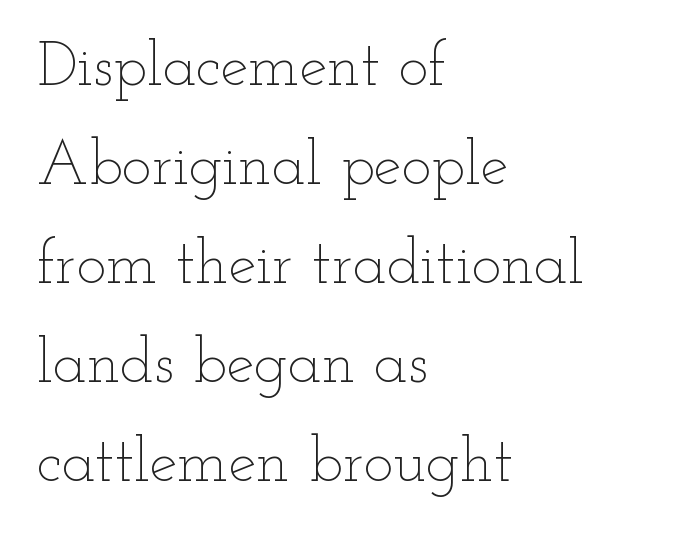
{"italic": "no", "bold": "no", "weight": "thin", "width": "wide", "stroke_contrast": "low", "x_height": "small", "monospaced": "no", "underline": "no", "align": "left", "line_spacing": "normal", "line_spacing_ratio": 1.57, "letter_spacing": "normal", "letter_spacing_em": 0.0, "glyph_px": 63}
